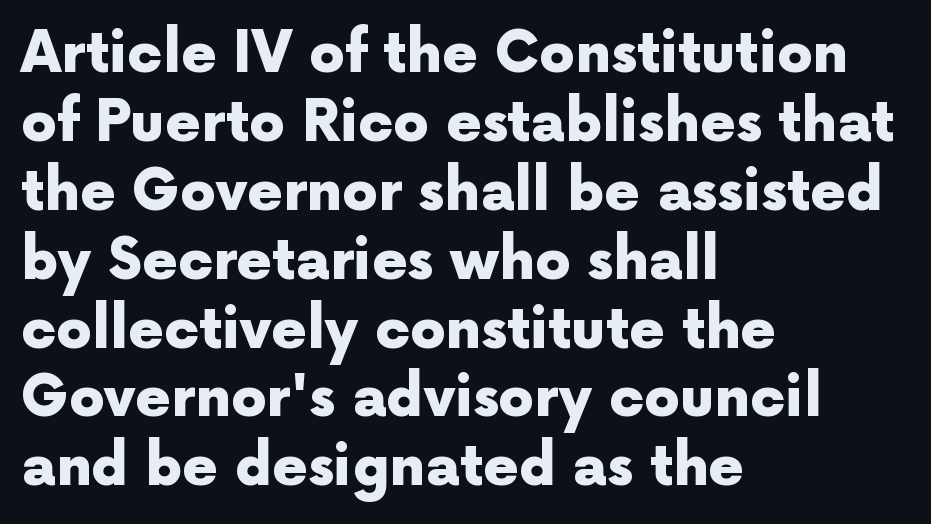
{"serif": "no", "italic": "no", "bold": "yes", "weight": "heavy", "width": "normal", "x_height": "medium", "monospaced": "no", "underline": "no", "align": "left", "line_spacing_ratio": 1.23, "letter_spacing": "normal", "letter_spacing_em": 0.0, "glyph_px": 56}
